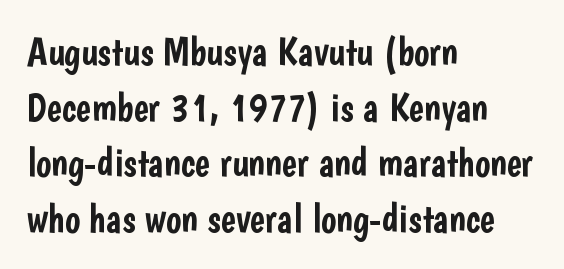
The font's upright variant was chosen for this text. Observe the ordinary spacing: letters are neighbours, not strangers. Normally led — the rows are evenly, conventionally spaced. Caption: multi-line text, flush left, ragged right.
